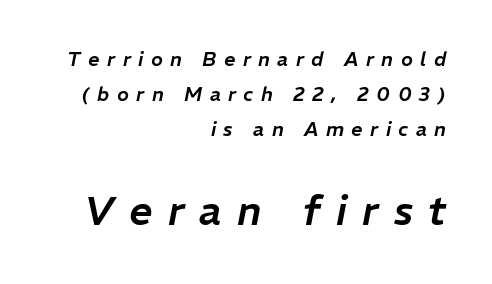
Q: Is the text italic (slanted)? A: Yes, it leans right by about 11 degrees.
Q: Is the text underlined? A: No.
Q: How is the paragraph aligned? A: Right-aligned.
Q: Is the spacing between letters normal or unusually wide? A: Unusually wide.
Q: Which block of text is set in a larger size, the first (top) or the second (bottom)? A: The second (bottom) one.
Q: Width (condensed, normal, or wide)? A: Normal.
Q: Stroke contrast? A: Low.
Q: x-height? A: Medium.
Q: Monospaced? A: No.
